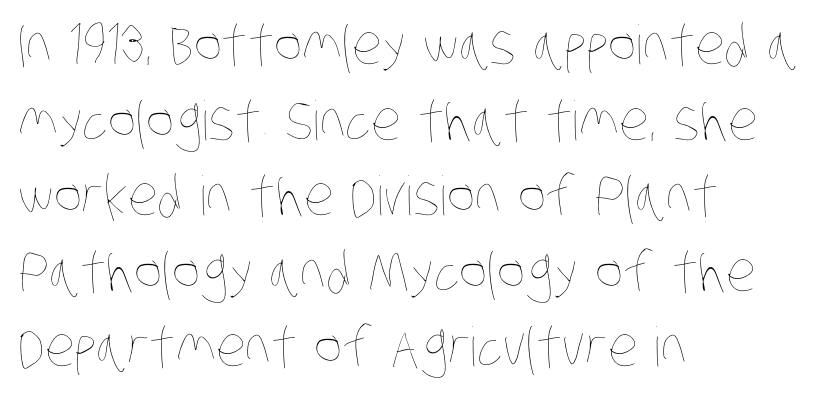
The image shows 54 px thin, condensed type; set left-aligned, normal line spacing (1.4x), normal letter spacing, not underlined; low stroke contrast and a large x-height.
